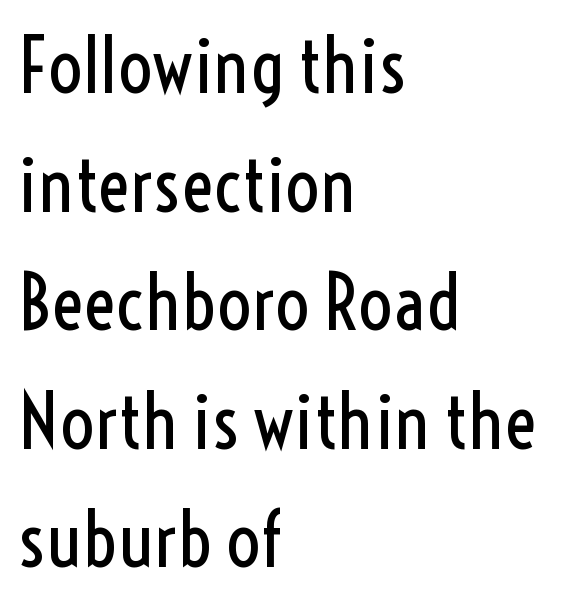
{"serif": "no", "italic": "no", "bold": "no", "weight": "regular", "width": "condensed", "x_height": "medium", "monospaced": "no", "underline": "no", "align": "left", "line_spacing": "normal", "line_spacing_ratio": 1.56, "letter_spacing": "normal", "letter_spacing_em": 0.0, "glyph_px": 76}
